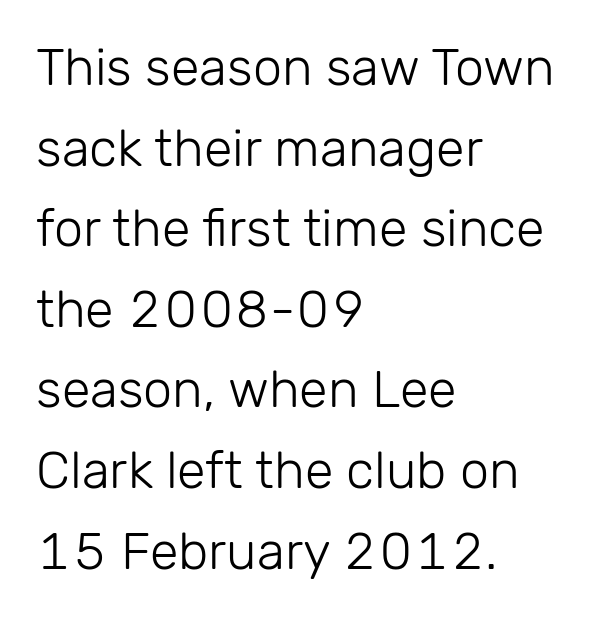
The image shows 52 px light sans-serif type, upright; set left-aligned, normal line spacing (1.55x), normal letter spacing, not underlined; low stroke contrast and a medium x-height.
